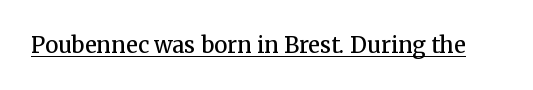
The image shows 22 px text type, upright; set normal letter spacing, underlined.
